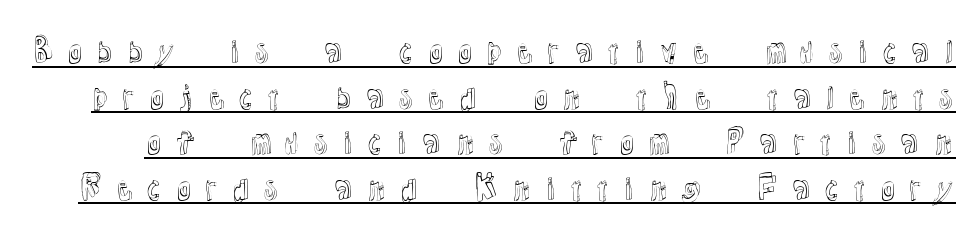
The image shows 31 px text type, upright; set normal line spacing (1.47x), unusually wide letter spacing (+0.34 em), underlined; a medium x-height.
